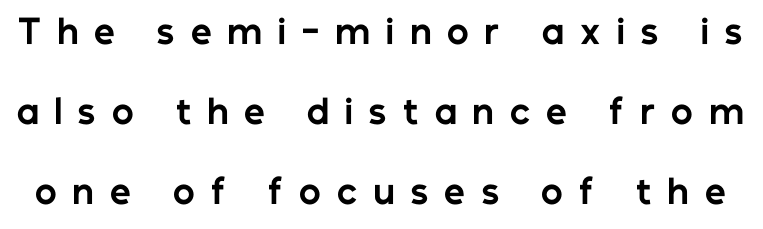
Q: Is the text bold? A: Yes.
Q: Is the text italic (slanted)? A: No, it is upright.
Q: Is the typeface a serif or a sans-serif typeface? A: Sans-serif.
Q: Is the text underlined? A: No.
Q: Is the spacing between letters normal or unusually wide? A: Unusually wide.
Q: Is the spacing between lines tight, normal or loose? A: Loose.
Q: Width (condensed, normal, or wide)? A: Normal.
Q: Stroke contrast? A: Low.
Q: x-height? A: Medium.
Q: Monospaced? A: No.
